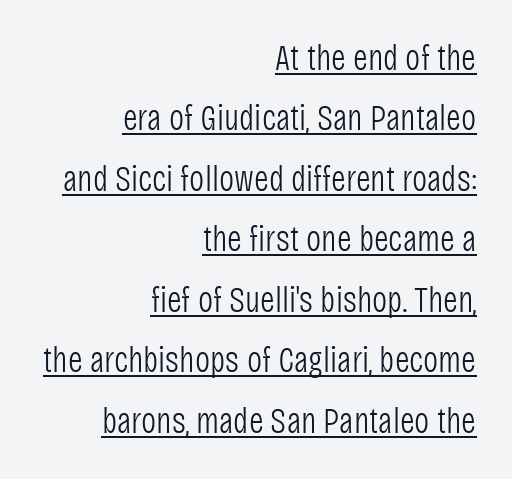
{"serif": "no", "italic": "no", "bold": "no", "weight": "light", "width": "condensed", "stroke_contrast": "low", "x_height": "large", "monospaced": "no", "underline": "yes", "align": "right", "line_spacing": "normal", "line_spacing_ratio": 1.68, "letter_spacing": "normal", "letter_spacing_em": 0.0, "glyph_px": 36}
